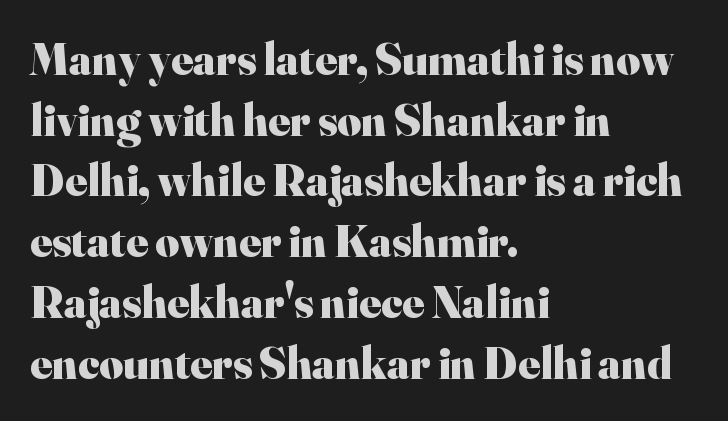
{"serif": "yes", "italic": "no", "bold": "yes", "weight": "heavy", "width": "normal", "stroke_contrast": "high", "x_height": "small", "monospaced": "no", "underline": "no", "align": "left", "line_spacing": "normal", "line_spacing_ratio": 1.32, "letter_spacing": "normal", "letter_spacing_em": 0.0, "glyph_px": 46}
